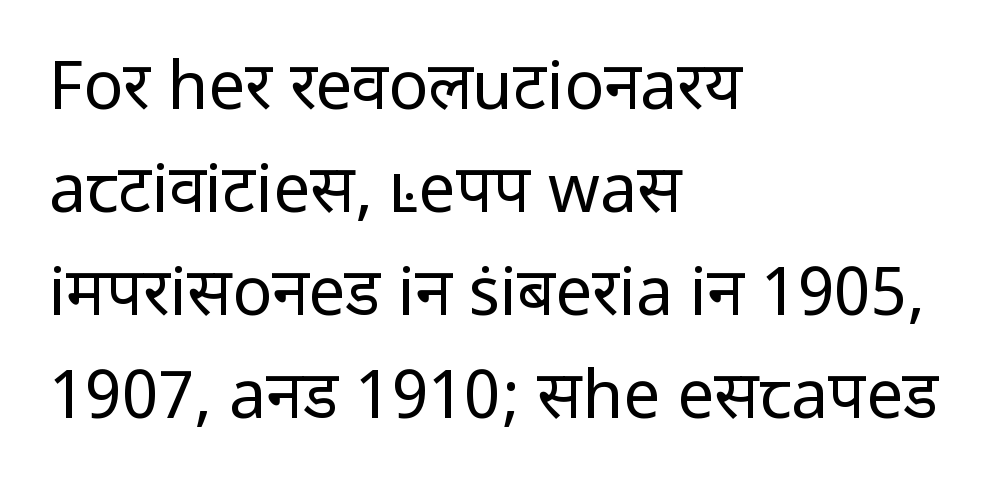
{"serif": "no", "italic": "no", "bold": "no", "weight": "regular", "width": "normal", "stroke_contrast": "low", "x_height": "medium", "monospaced": "no", "underline": "no", "align": "left", "line_spacing": "normal", "line_spacing_ratio": 1.56, "letter_spacing": "normal", "letter_spacing_em": 0.0, "glyph_px": 66}
